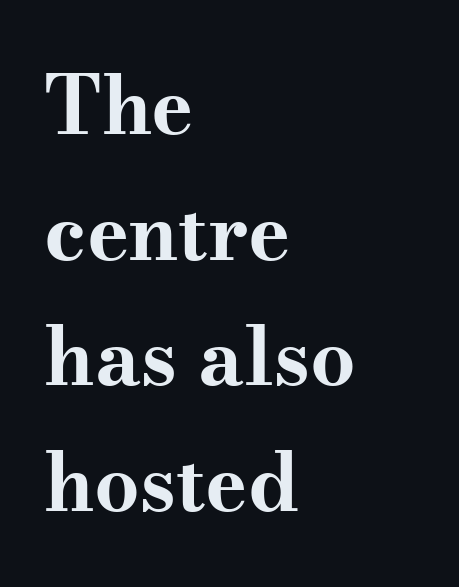
The rag falls on the right side of this text block. Letters rest on an invisible, unmarked baseline. Reading down the column, the eye jumps a familiar distance to each next line. Serifs: yes, visible at the terminals of the letterforms.
